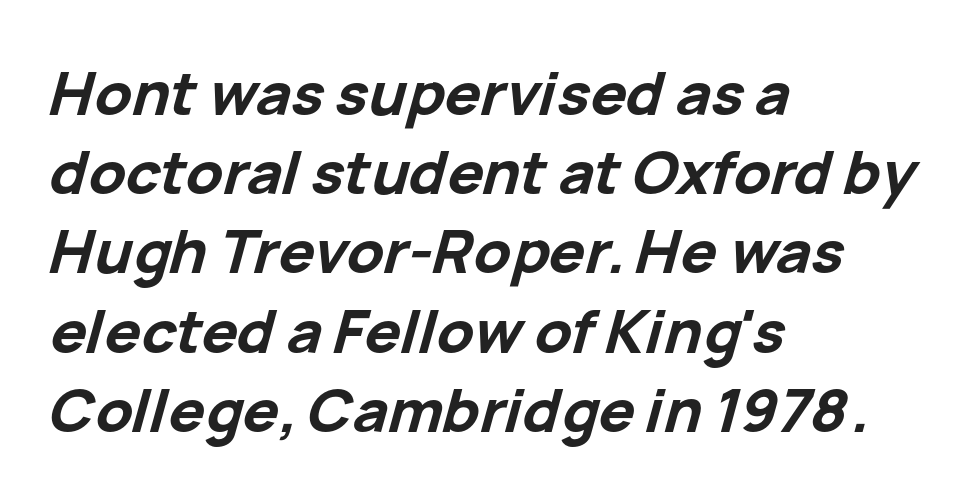
Tracking here is standard; glyphs follow each other at the usual distance. Underlining? Definitely not there. Line beginnings align vertically; line endings do not. Looks like regular typesetting: each glyph gets only the width it needs. Does the weight exceed regular? Yes, all the way to bold. Successive baselines arrive at the customary interval.
